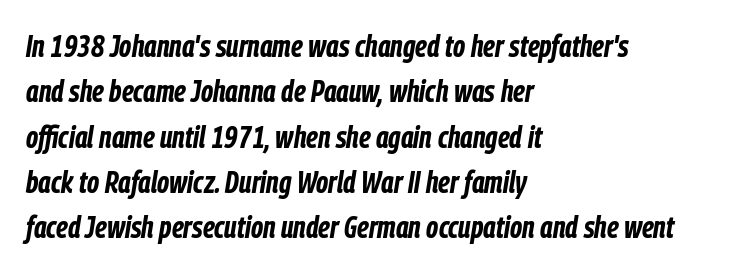
Q: Is the text bold? A: Yes.
Q: Is the text italic (slanted)? A: Yes, it leans right by about 9 degrees.
Q: Is the text underlined? A: No.
Q: How is the paragraph aligned? A: Left-aligned.
Q: Is the spacing between letters normal or unusually wide? A: Normal.
Q: Is the spacing between lines tight, normal or loose? A: Normal.
Q: Width (condensed, normal, or wide)? A: Condensed.
Q: Stroke contrast? A: Low.
Q: x-height? A: Medium.
Q: Monospaced? A: No.
